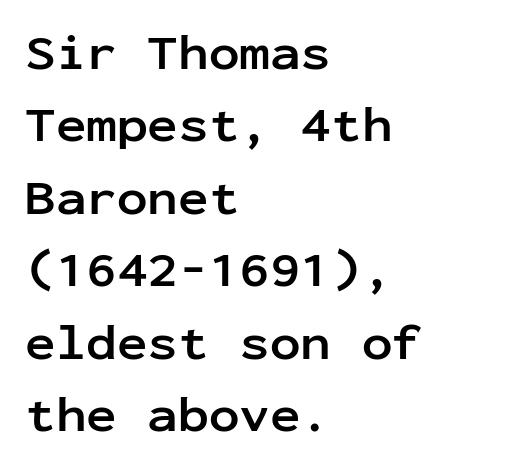
The image shows 51 px semibold sans-serif type, upright, monospaced; set left-aligned, normal line spacing (1.42x), normal letter spacing, not underlined; low stroke contrast and a medium x-height.
